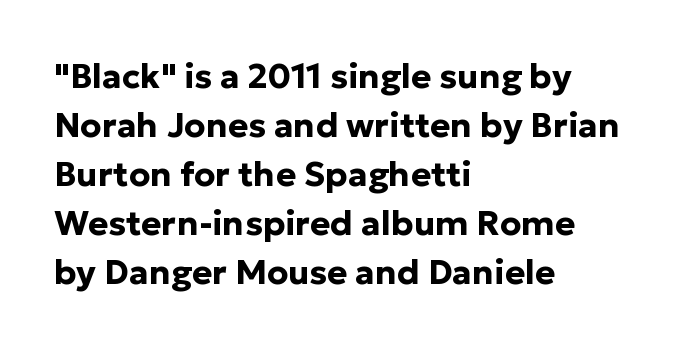
{"serif": "no", "italic": "no", "bold": "yes", "weight": "bold", "width": "normal", "stroke_contrast": "low", "x_height": "medium", "monospaced": "no", "underline": "no", "align": "left", "line_spacing": "normal", "line_spacing_ratio": 1.44, "letter_spacing": "normal", "letter_spacing_em": 0.0, "glyph_px": 34}
